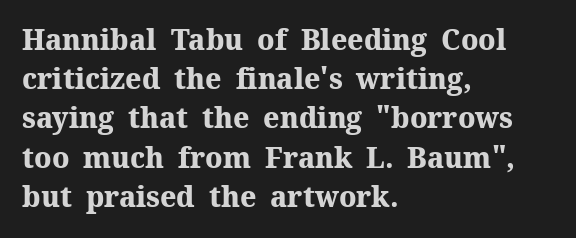
Is the block centered? No — it sits flush against the left margin. The font is running at its bold setting. The passage shown is not underscored anywhere. Caption: standard tracking, unaltered. Are there feet on the stems? There are — it's a serif. The typography opts for an upright posture over an oblique one.
